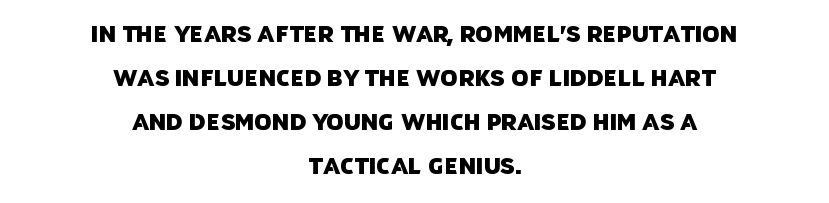
{"underline": "no", "align": "center", "line_spacing": "loose", "line_spacing_ratio": 2.0, "letter_spacing": "normal", "letter_spacing_em": 0.0, "glyph_px": 22}
